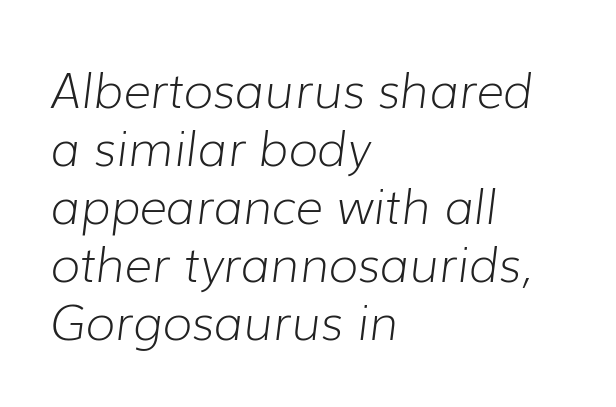
The image shows 48 px light type, italic (leaning right); set left-aligned, line spacing 1.21x, normal letter spacing, not underlined; low stroke contrast and a medium x-height.
